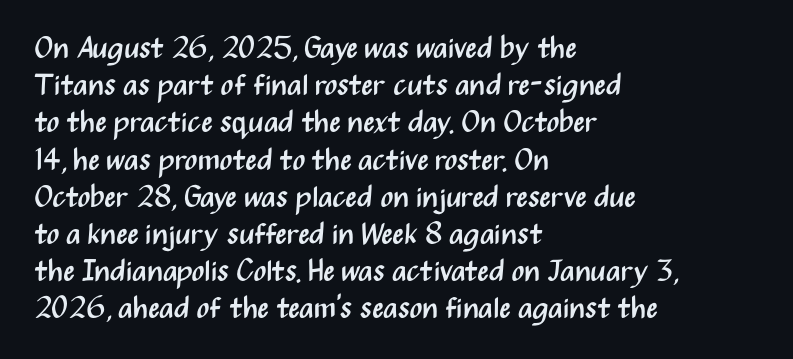
{"serif": "no", "italic": "no", "bold": "no", "weight": "regular", "width": "condensed", "stroke_contrast": "medium", "x_height": "medium", "monospaced": "no", "underline": "no", "align": "left", "line_spacing_ratio": 1.24, "letter_spacing": "normal", "letter_spacing_em": 0.0, "glyph_px": 30}
